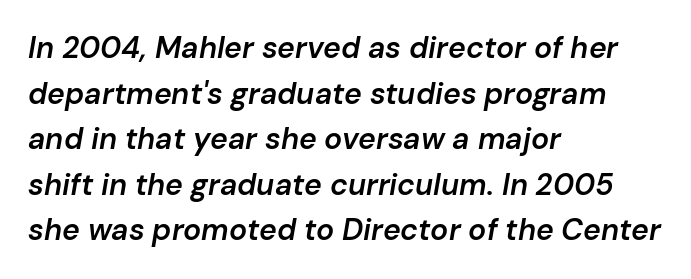
{"italic": "yes", "lean": "right", "slant_degrees": 10, "bold": "semi", "weight": "semibold", "width": "normal", "stroke_contrast": "low", "x_height": "medium", "monospaced": "no", "underline": "no", "align": "left", "line_spacing": "normal", "line_spacing_ratio": 1.52, "letter_spacing": "normal", "letter_spacing_em": 0.0, "glyph_px": 30}
